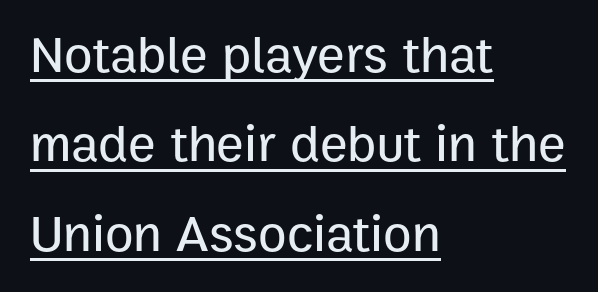
Q: Is the text italic (slanted)? A: No, it is upright.
Q: Is the typeface a serif or a sans-serif typeface? A: Sans-serif.
Q: Is the text underlined? A: Yes.
Q: How is the paragraph aligned? A: Left-aligned.
Q: Is the spacing between letters normal or unusually wide? A: Normal.
Q: Width (condensed, normal, or wide)? A: Normal.
Q: Stroke contrast? A: Low.
Q: x-height? A: Medium.
Q: Monospaced? A: No.
